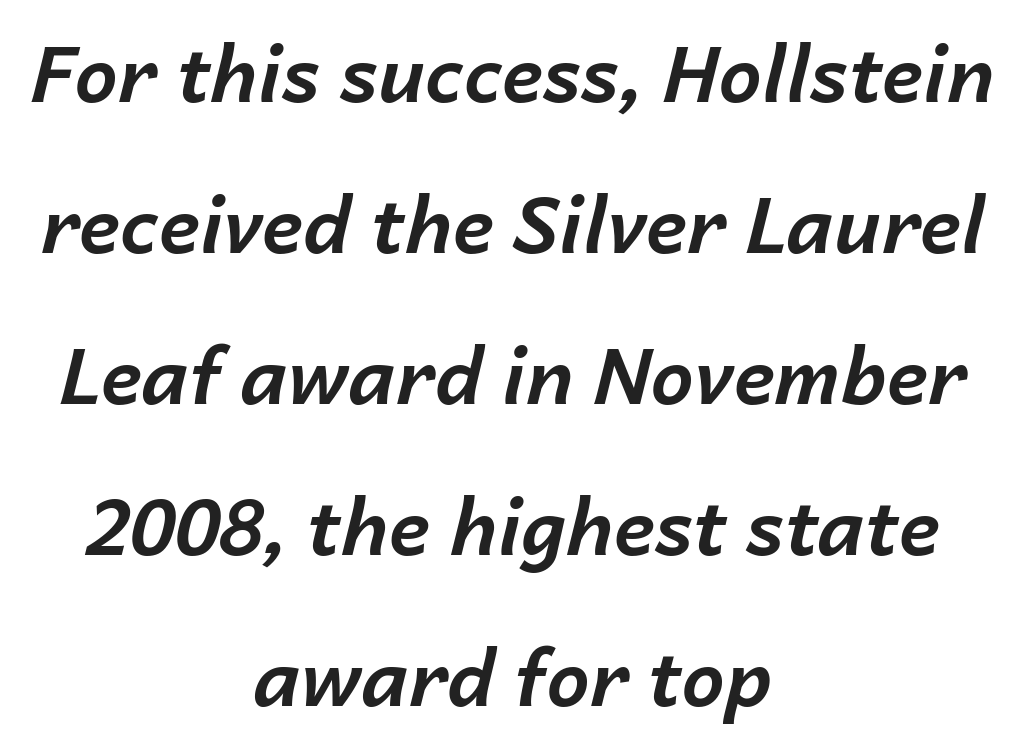
Q: Is the text bold? A: Yes.
Q: Is the text italic (slanted)? A: Yes, it leans right by about 14 degrees.
Q: Is the text underlined? A: No.
Q: How is the paragraph aligned? A: Centered.
Q: Is the spacing between letters normal or unusually wide? A: Normal.
Q: Is the spacing between lines tight, normal or loose? A: Loose.
Q: Width (condensed, normal, or wide)? A: Normal.
Q: Stroke contrast? A: Low.
Q: x-height? A: Medium.
Q: Monospaced? A: No.
